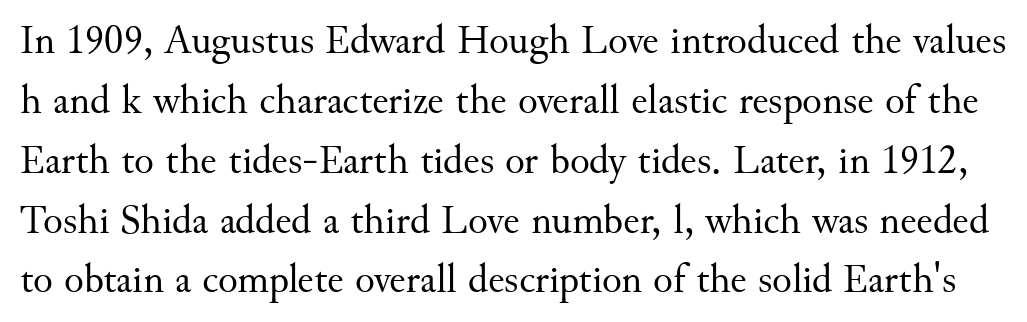
Weight: regular or lighter. Notice how the stems are strictly vertical — no italics here. The face used here is proportionally spaced, like ordinary book or web type. A serif font was chosen for this passage. Nobody touched the tracking dial on this one.
